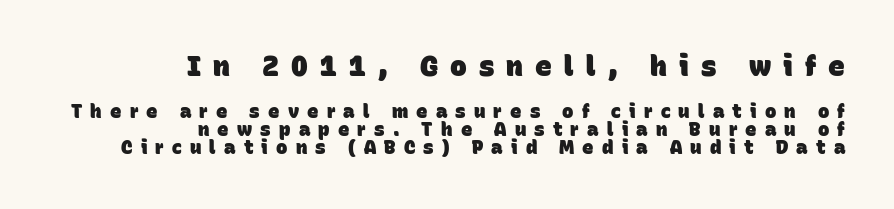
Q: Is the text bold? A: Yes.
Q: Is the typeface a serif or a sans-serif typeface? A: Sans-serif.
Q: Is the text underlined? A: No.
Q: How is the paragraph aligned? A: Right-aligned.
Q: Is the spacing between letters normal or unusually wide? A: Unusually wide.
Q: Is the spacing between lines tight, normal or loose? A: Tight.
Q: Which block of text is set in a larger size, the first (top) or the second (bottom)? A: The first (top) one.
Q: Width (condensed, normal, or wide)? A: Normal.
Q: Stroke contrast? A: Low.
Q: x-height? A: Large.
Q: Monospaced? A: No.
